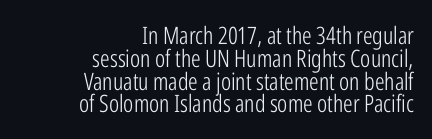
The image shows 24 px text type, upright; set right-aligned, tight line spacing (0.95x), normal letter spacing, not underlined.
